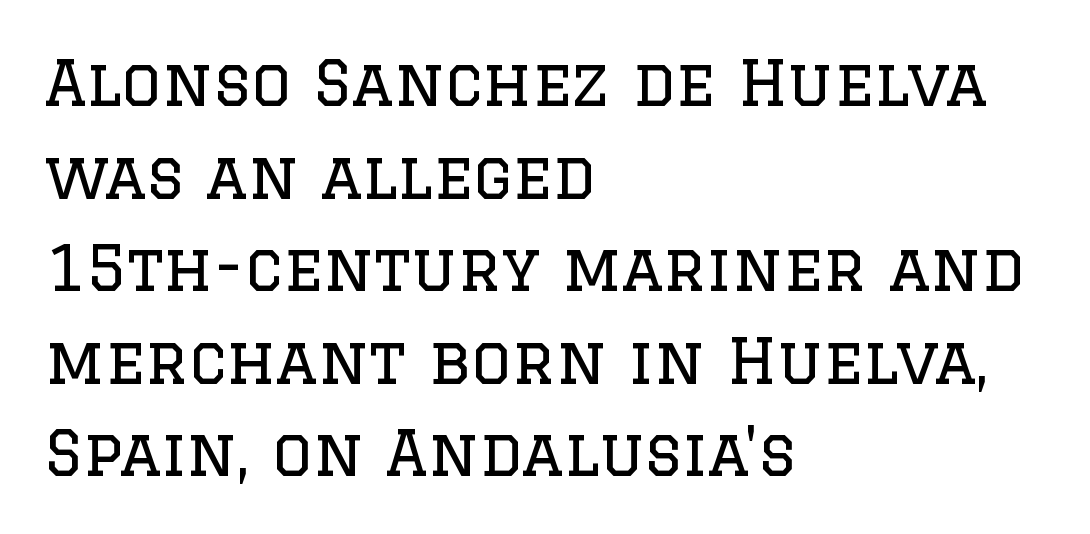
{"serif": "yes", "italic": "no", "bold": "no", "weight": "regular", "width": "normal", "stroke_contrast": "low", "x_height": "large", "monospaced": "no", "underline": "no", "align": "left", "line_spacing": "normal", "line_spacing_ratio": 1.47, "letter_spacing": "normal", "letter_spacing_em": 0.0, "glyph_px": 63}
